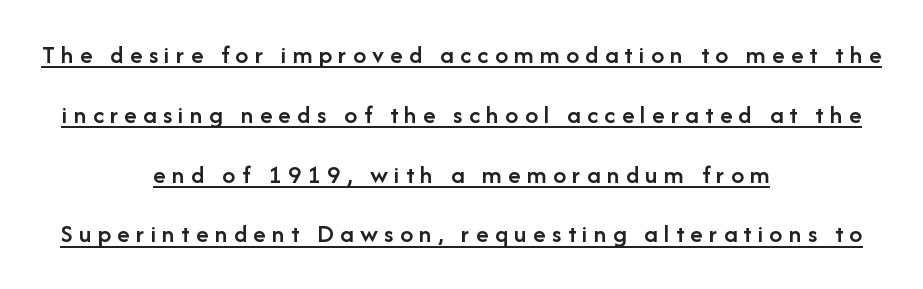
The image shows 26 px text type, upright; set centered, loose line spacing (2.3x), unusually wide letter spacing (+0.24 em), underlined.
